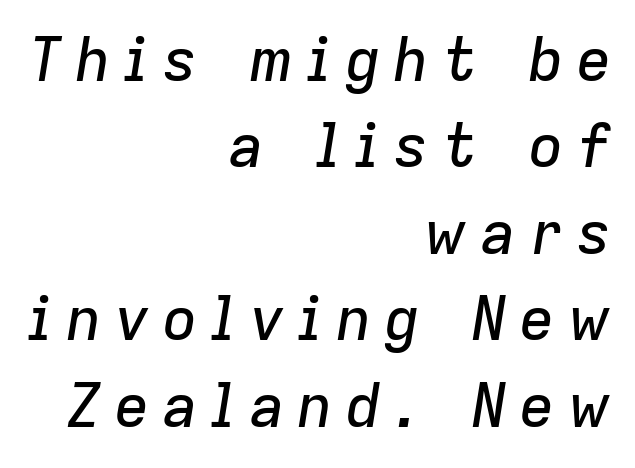
The ragged edge is on the left, which tells us the setting is flush right. The letterforms stand isolated, each surrounded by extra space. Italic? Definitely — the glyphs are oblique. Is this a fixed-width face? No — the glyphs have proportional, varying widths.
